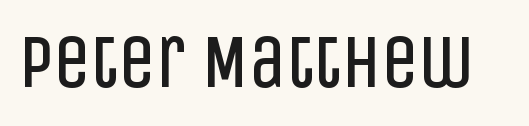
{"serif": "no", "italic": "no", "bold": "no", "weight": "regular", "width": "condensed", "stroke_contrast": "low", "x_height": "large", "monospaced": "no", "underline": "no", "letter_spacing": "normal", "letter_spacing_em": 0.0, "glyph_px": 74}
